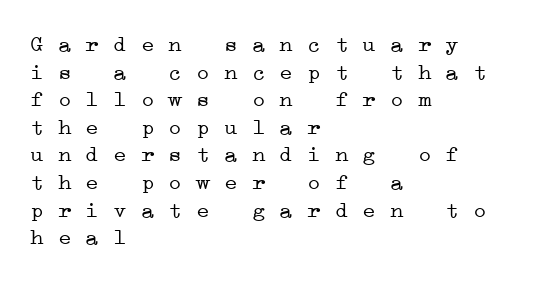
Q: Is the text bold? A: No.
Q: Is the text underlined? A: No.
Q: How is the paragraph aligned? A: Left-aligned.
Q: Is the spacing between letters normal or unusually wide? A: Normal.
